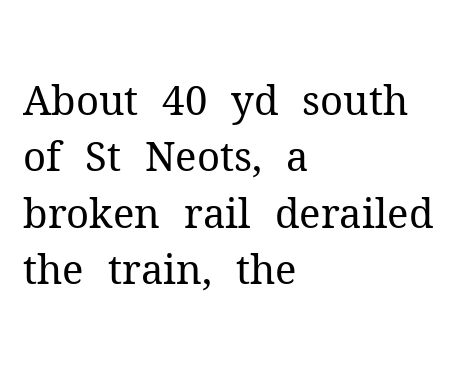
This rendering uses left alignment, leaving the right contour irregular. Rule under the text: the space is simply empty. Spacing between characters is what you'd get straight out of the box. Varying glyph widths throughout — classic text-font behaviour. Think standard paragraph weight, or any step lighter than that. Regarding leading, the lines here are spaced in the standard way.
